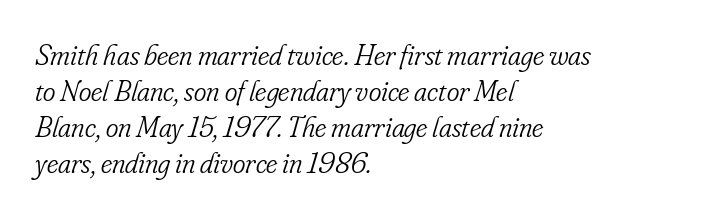
{"serif": "yes", "italic": "yes", "lean": "right", "slant_degrees": 16, "bold": "no", "weight": "light", "width": "condensed", "stroke_contrast": "low", "x_height": "small", "monospaced": "no", "underline": "no", "align": "left", "line_spacing_ratio": 1.2, "letter_spacing": "normal", "letter_spacing_em": 0.0, "glyph_px": 30}
